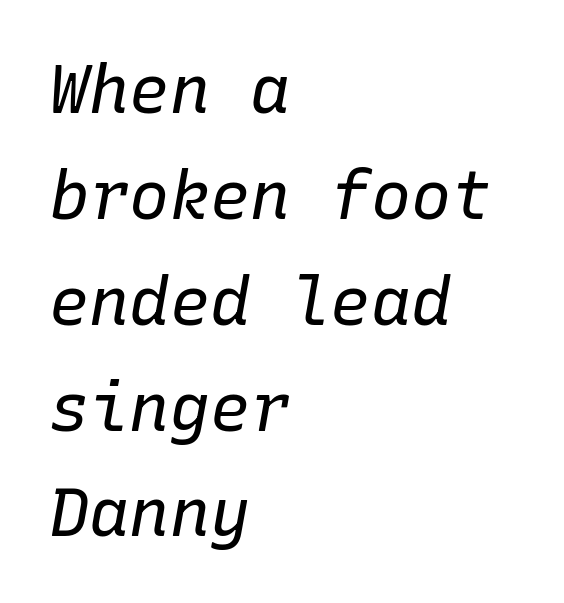
{"italic": "yes", "lean": "right", "slant_degrees": 10, "bold": "no", "weight": "regular", "width": "normal", "stroke_contrast": "low", "x_height": "medium", "monospaced": "yes", "underline": "no", "align": "left", "line_spacing": "normal", "line_spacing_ratio": 1.58, "letter_spacing": "normal", "letter_spacing_em": 0.0, "glyph_px": 67}
